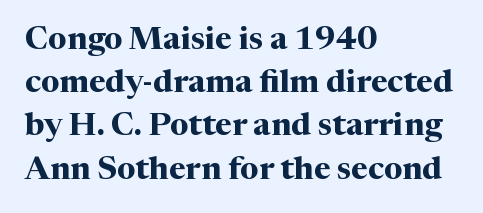
{"serif": "yes", "italic": "no", "bold": "yes", "weight": "bold", "width": "normal", "stroke_contrast": "medium", "x_height": "medium", "monospaced": "no", "underline": "no", "align": "left", "line_spacing": "normal", "line_spacing_ratio": 1.35, "letter_spacing": "normal", "letter_spacing_em": 0.0, "glyph_px": 32}
